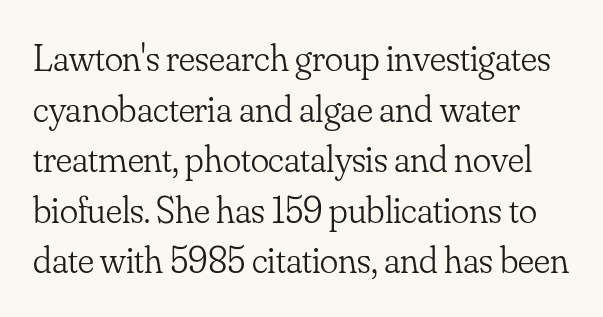
{"serif": "yes", "italic": "no", "bold": "no", "weight": "light", "width": "normal", "stroke_contrast": "low", "x_height": "small", "monospaced": "no", "underline": "no", "line_spacing": "normal", "line_spacing_ratio": 1.33, "letter_spacing": "normal", "letter_spacing_em": 0.0, "glyph_px": 38}
